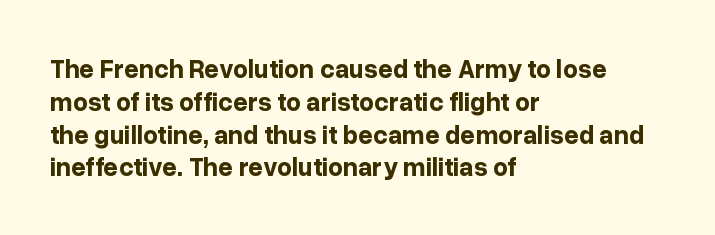
{"italic": "no", "bold": "yes", "underline": "no", "align": "left", "line_spacing": "normal", "line_spacing_ratio": 1.26, "letter_spacing": "normal", "letter_spacing_em": 0.0, "glyph_px": 26}
